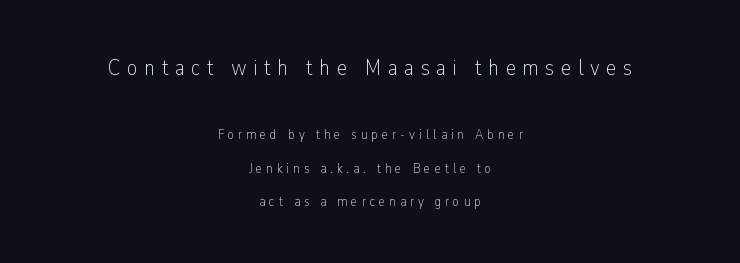
The image shows 23 px text type, upright; set centered, loose line spacing (2.39x), unusually wide letter spacing (+0.29 em), not underlined; the first (top) block is 1.64x larger.
